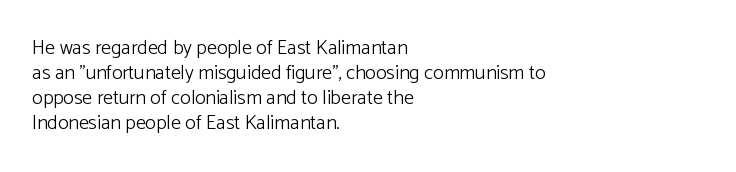
The image shows 20 px text type, upright; set left-aligned, normal line spacing (1.25x), normal letter spacing, not underlined.
